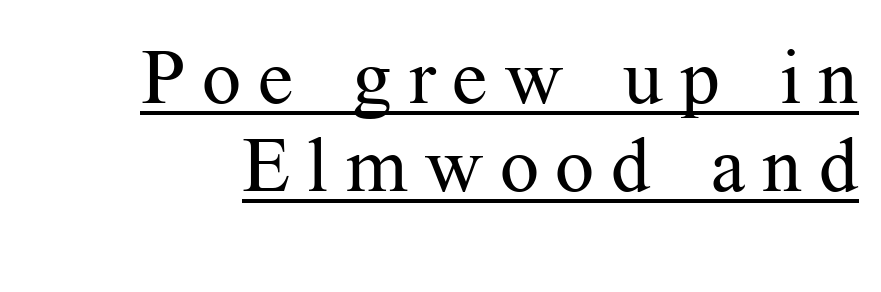
The image shows 77 px regular-weight serif type, upright; set tight line spacing (1.14x), unusually wide letter spacing (+0.22 em), underlined; medium stroke contrast and a medium x-height.
